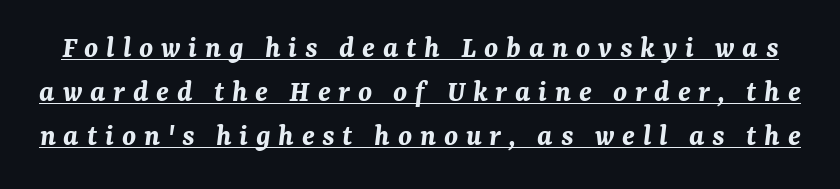
Do the characters align in a grid? No, the font is proportional. Rendered with sloped, italic letterforms. A typesetter would call this heavily tracked-out type. What decoration does the sample have? An underline. The line-height multiplier appears to be the usual default.
